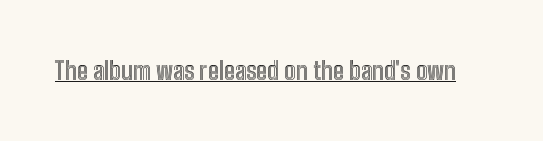
Q: Is the text italic (slanted)? A: No, it is upright.
Q: Is the text underlined? A: Yes.
Q: Is the spacing between letters normal or unusually wide? A: Normal.
